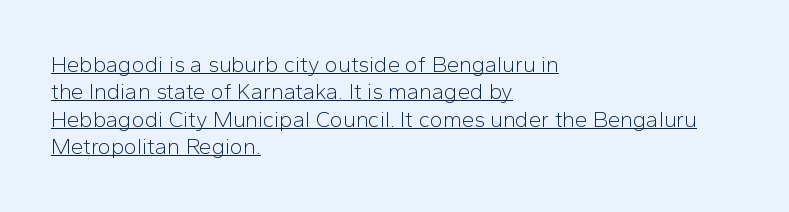
Q: Is the text bold? A: No.
Q: Is the text italic (slanted)? A: No, it is upright.
Q: Is the text underlined? A: Yes.
Q: How is the paragraph aligned? A: Left-aligned.
Q: Is the spacing between letters normal or unusually wide? A: Normal.
Q: Is the spacing between lines tight, normal or loose? A: Normal.
